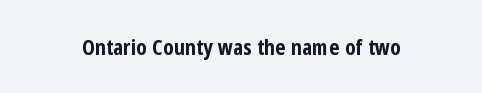
Q: Is the text bold? A: Yes.
Q: Is the text italic (slanted)? A: No, it is upright.
Q: Is the text underlined? A: No.
Q: Is the spacing between letters normal or unusually wide? A: Normal.
